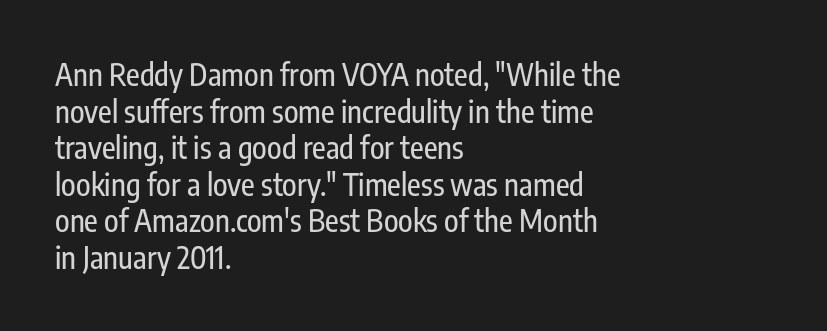
Q: Is the text italic (slanted)? A: No, it is upright.
Q: Is the typeface a serif or a sans-serif typeface? A: Sans-serif.
Q: Is the text underlined? A: No.
Q: How is the paragraph aligned? A: Left-aligned.
Q: Is the spacing between letters normal or unusually wide? A: Normal.
Q: Width (condensed, normal, or wide)? A: Condensed.
Q: Stroke contrast? A: Low.
Q: x-height? A: Medium.
Q: Monospaced? A: No.
